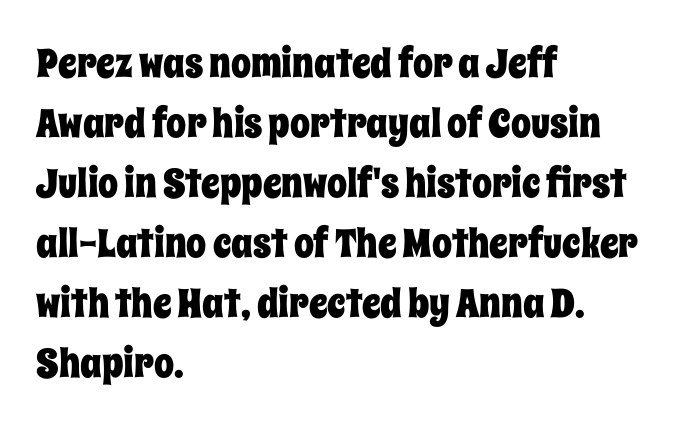
The image shows 40 px condensed type, upright; set left-aligned, normal line spacing (1.5x), normal letter spacing, not underlined; low stroke contrast and a large x-height.
